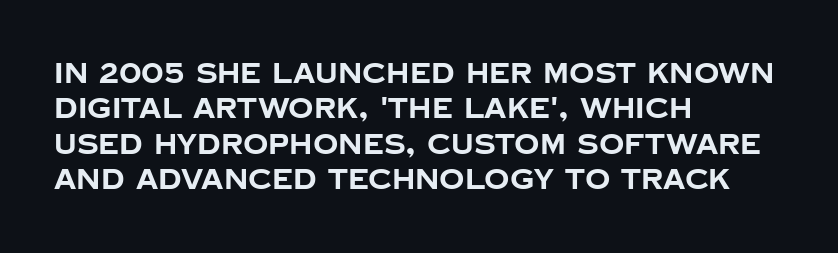
Q: Is the text bold? A: Yes.
Q: Is the text italic (slanted)? A: No, it is upright.
Q: Is the typeface a serif or a sans-serif typeface? A: Sans-serif.
Q: Is the text underlined? A: No.
Q: How is the paragraph aligned? A: Left-aligned.
Q: Is the spacing between letters normal or unusually wide? A: Normal.
Q: Is the spacing between lines tight, normal or loose? A: Normal.
Q: Width (condensed, normal, or wide)? A: Normal.
Q: Stroke contrast? A: Low.
Q: x-height? A: Large.
Q: Monospaced? A: No.
